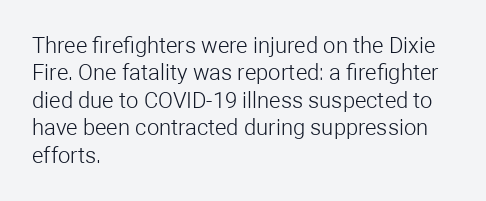
Counters stay open thanks to moderate or lighter strokes. All the whitespace from short lines collects on the right. Normally led — the rows are evenly, conventionally spaced. The glyphs are unaccompanied by any horizontal stroke below them.
